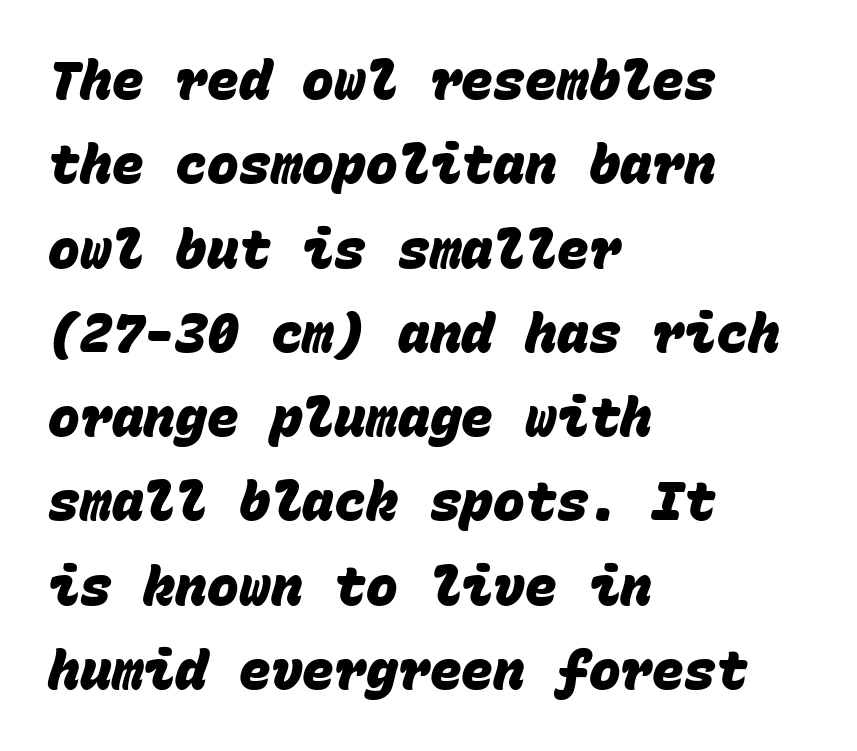
Q: Is the text bold? A: Yes.
Q: Is the typeface a serif or a sans-serif typeface? A: Sans-serif.
Q: Is the text underlined? A: No.
Q: How is the paragraph aligned? A: Left-aligned.
Q: Is the spacing between letters normal or unusually wide? A: Normal.
Q: Is the spacing between lines tight, normal or loose? A: Normal.
Q: Width (condensed, normal, or wide)? A: Normal.
Q: Stroke contrast? A: Low.
Q: x-height? A: Large.
Q: Monospaced? A: Yes.
